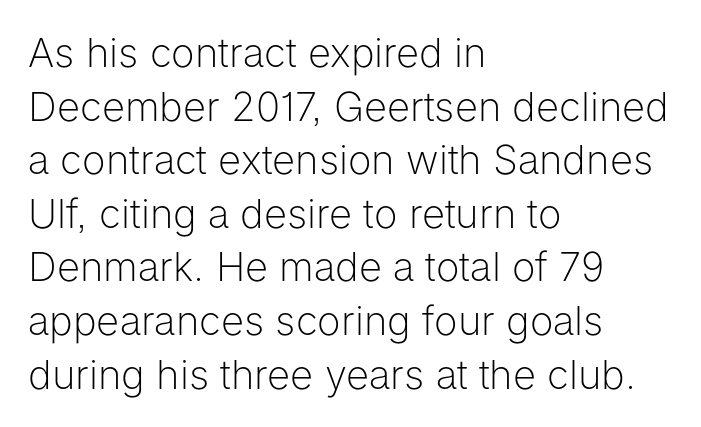
Each stroke keeps to a modest, everyday thickness or less. The rendering anchors every line to the left-hand side. Character widths vary here, with narrow letters taking less room than wide ones. Italic: no, the glyphs are upright roman.
